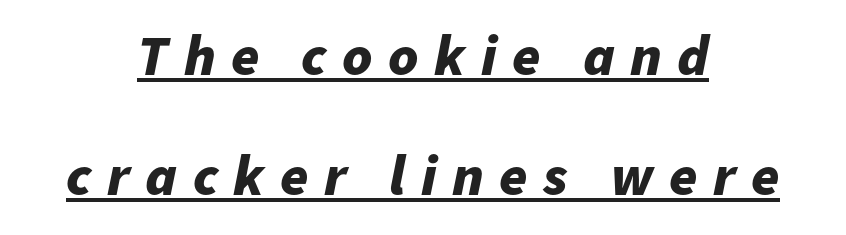
Q: Is the text bold? A: Yes.
Q: Is the text italic (slanted)? A: Yes, it leans right by about 11 degrees.
Q: Is the text underlined? A: Yes.
Q: How is the paragraph aligned? A: Centered.
Q: Is the spacing between letters normal or unusually wide? A: Unusually wide.
Q: Is the spacing between lines tight, normal or loose? A: Loose.
Q: Width (condensed, normal, or wide)? A: Normal.
Q: Stroke contrast? A: Low.
Q: x-height? A: Medium.
Q: Monospaced? A: No.
